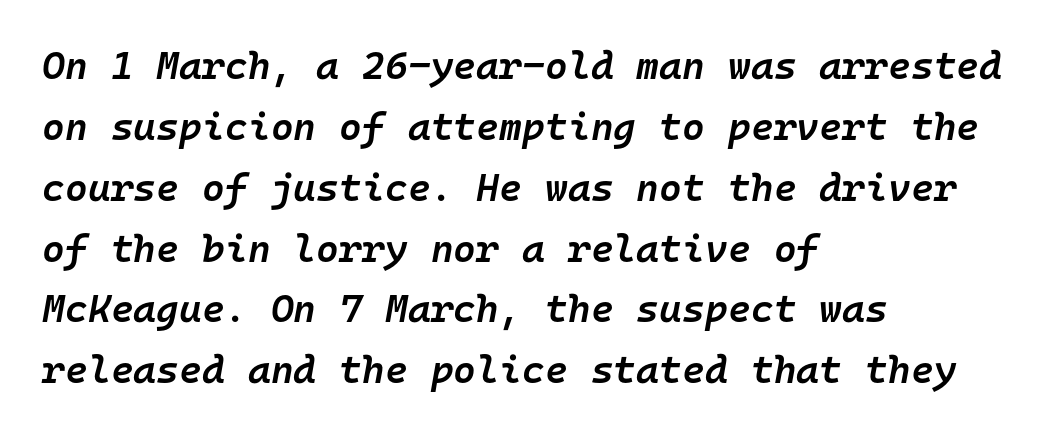
The image shows 39 px semibold type, italic (leaning right), monospaced; set left-aligned, normal line spacing (1.56x), normal letter spacing, not underlined; low stroke contrast and a medium x-height.
